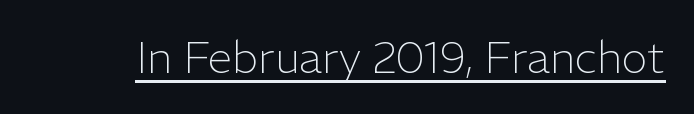
The image shows 44 px light sans-serif type, upright; set normal letter spacing, underlined; low stroke contrast and a medium x-height.
